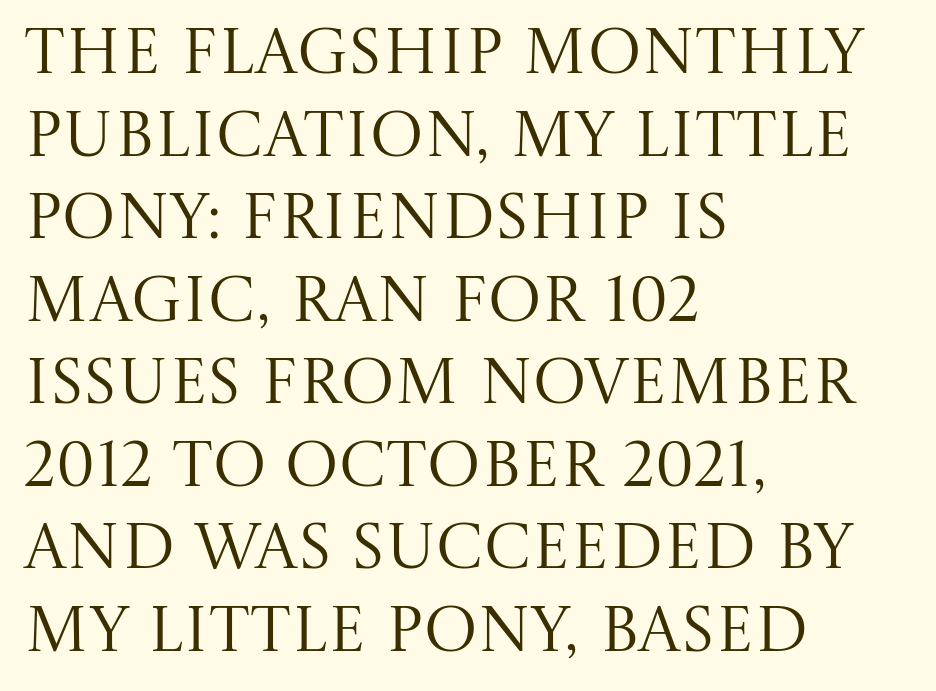
Line starts are locked; line ends wander. Think of a printed novel: that variable character pitch is what you see here. One glance says typical: line gaps are just what's usual. Nobody drew a line under any word here.
